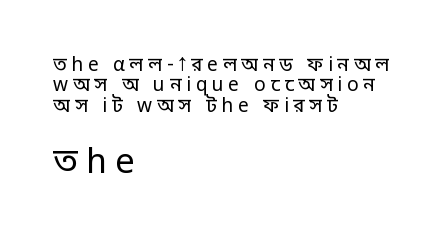
Q: Is the text bold? A: No.
Q: Is the text italic (slanted)? A: No, it is upright.
Q: Is the typeface a serif or a sans-serif typeface? A: Sans-serif.
Q: Is the text underlined? A: No.
Q: How is the paragraph aligned? A: Left-aligned.
Q: Is the spacing between letters normal or unusually wide? A: Unusually wide.
Q: Is the spacing between lines tight, normal or loose? A: Tight.
Q: Which block of text is set in a larger size, the first (top) or the second (bottom)? A: The second (bottom) one.
Q: Width (condensed, normal, or wide)? A: Normal.
Q: Stroke contrast? A: Low.
Q: x-height? A: Large.
Q: Monospaced? A: No.
